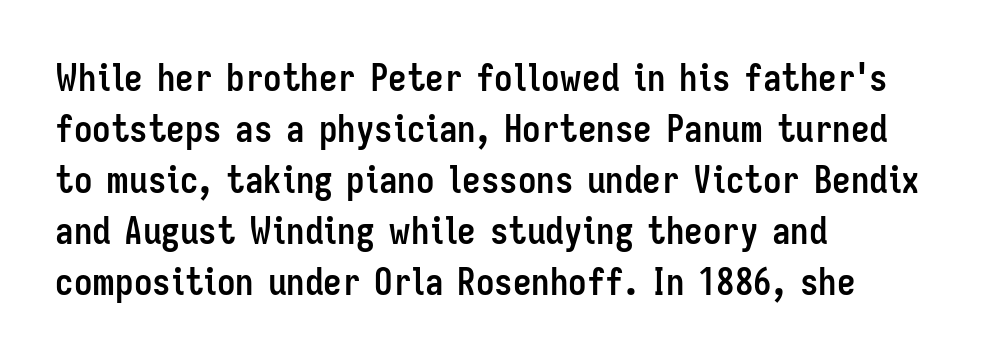
Q: Is the text bold? A: Yes.
Q: Is the text italic (slanted)? A: No, it is upright.
Q: Is the typeface a serif or a sans-serif typeface? A: Sans-serif.
Q: Is the text underlined? A: No.
Q: How is the paragraph aligned? A: Left-aligned.
Q: Is the spacing between letters normal or unusually wide? A: Normal.
Q: Is the spacing between lines tight, normal or loose? A: Normal.
Q: Width (condensed, normal, or wide)? A: Condensed.
Q: Stroke contrast? A: Low.
Q: x-height? A: Medium.
Q: Monospaced? A: No.
